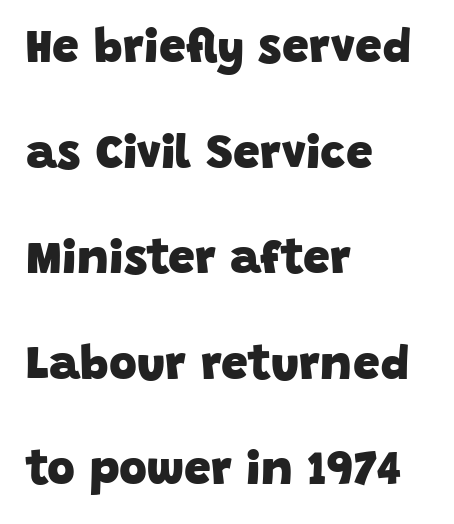
This is heavy type, rendered in bold. Are there feet on the stems? There aren't — it's a sans. These lines are rendered in a variable-pitch font. Inter-character spacing is left at the font's built-in metrics. Line beginnings align vertically; line endings do not.
